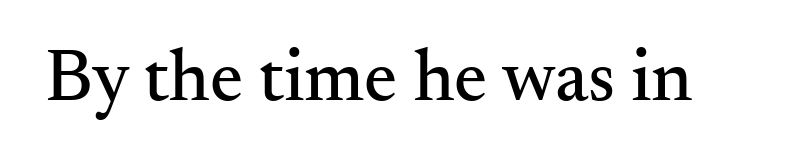
Underlining? Definitely not there. The font family rendered here belongs to the serif group. Standard letterfit; no display-style spreading of the glyphs. A typesetter would call this proportional, since set widths differ per character. Quick note: not italic, upright.
